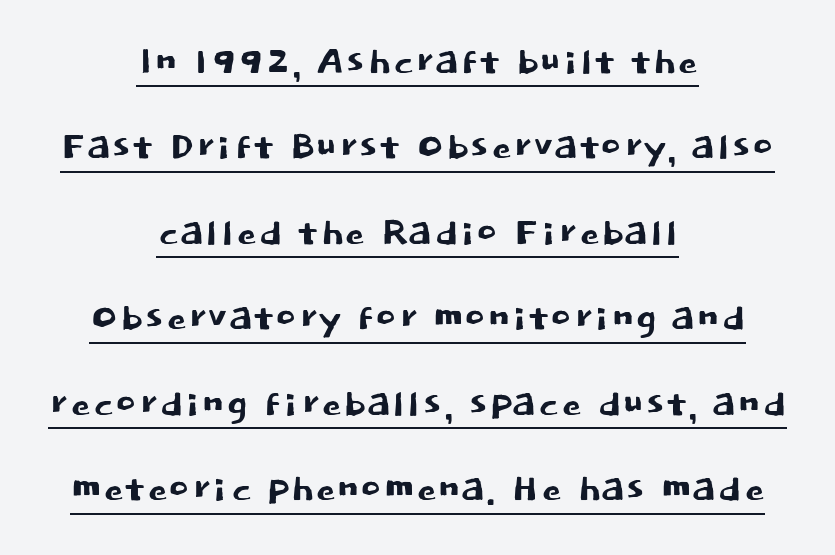
The image shows 50 px sans-serif type, upright; set centered, line spacing 1.71x, normal letter spacing, underlined; low stroke contrast and a large x-height.
